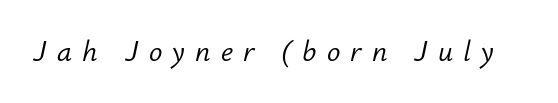
The image shows 28 px light type, italic (leaning right); set unusually wide letter spacing (+0.36 em), not underlined; low stroke contrast and a small x-height.
